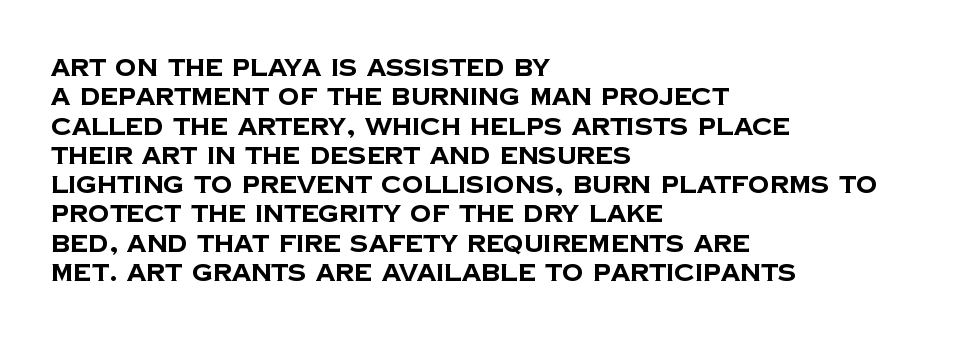
Left-aligned paragraph, ragged on the right. This is heavy type, rendered in bold. Letter spacing: default. The strip under each line holds only bare page.
